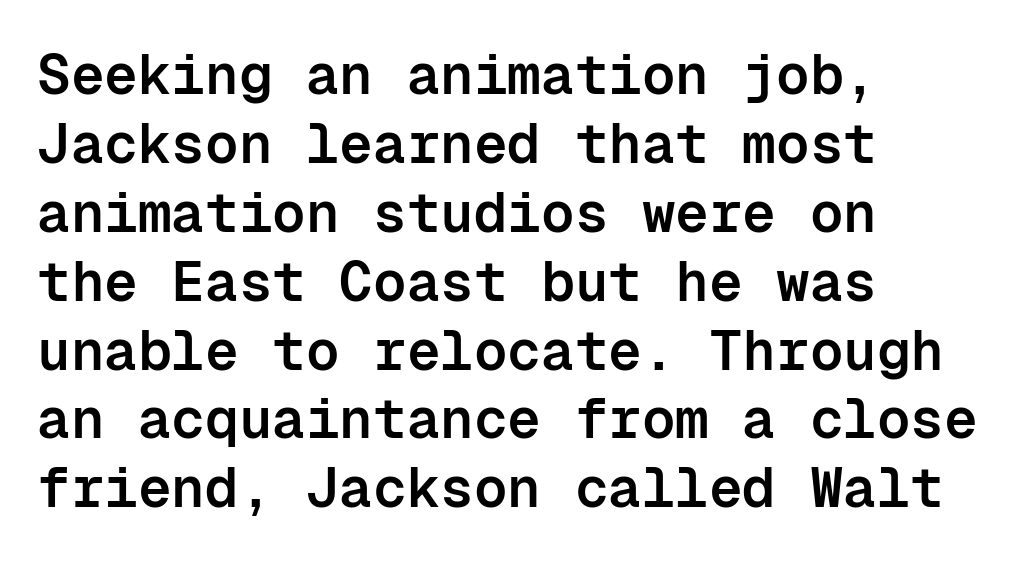
The horizontal fit of the characters is conventional and even. The rag falls on the right side of this text block. Fixed-width glyphs throughout — classic coding-font behaviour. This is roman type, the default non-slanted kind. To sum up the face: it is a sans, with no serifs. As a designer I'd log this as weight 600, semibold.
